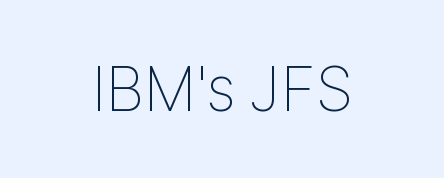
Q: Is the text bold? A: No.
Q: Is the text italic (slanted)? A: No, it is upright.
Q: Is the typeface a serif or a sans-serif typeface? A: Sans-serif.
Q: Is the text underlined? A: No.
Q: Is the spacing between letters normal or unusually wide? A: Normal.
Q: Width (condensed, normal, or wide)? A: Condensed.
Q: Stroke contrast? A: Low.
Q: x-height? A: Medium.
Q: Monospaced? A: No.
